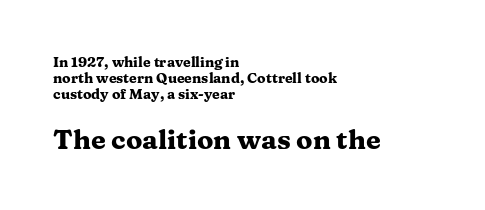
{"italic": "no", "bold": "yes", "underline": "no", "align": "left", "line_spacing": "tight", "line_spacing_ratio": 1.13, "letter_spacing": "normal", "letter_spacing_em": 0.0, "larger_block": "second", "size_ratio": 1.93, "glyph_px": 27}
